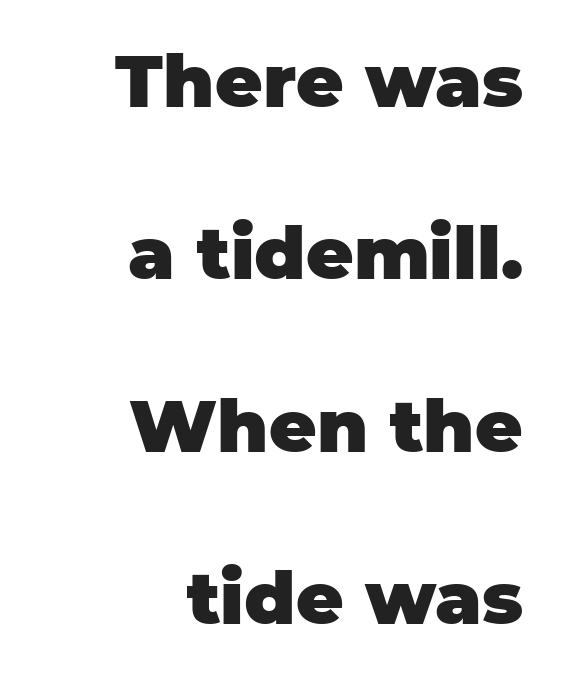
Baseline-to-baseline distance is far greater than the letter height. Pretty heavy lettering here — definitely bold. Honestly, there is no underline to notice here at all. A typesetter would mark this as roman, not italic. The rendering keeps characters at their native spacing. Casual observation: everything's shoved over to the right.
